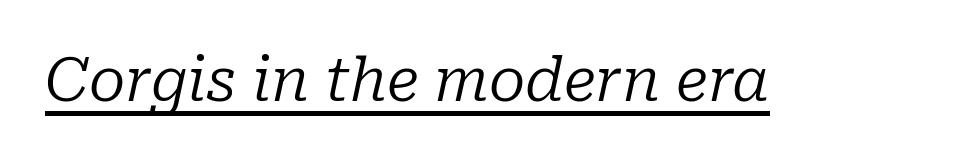
The image shows 60 px regular-weight serif type, italic (leaning right); set normal letter spacing, underlined; low stroke contrast and a medium x-height.
